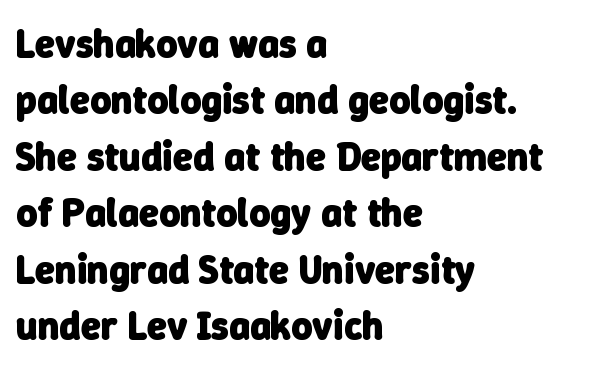
The image shows 40 px heavy sans-serif type; set left-aligned, normal line spacing (1.41x), normal letter spacing, not underlined; low stroke contrast and a medium x-height.
